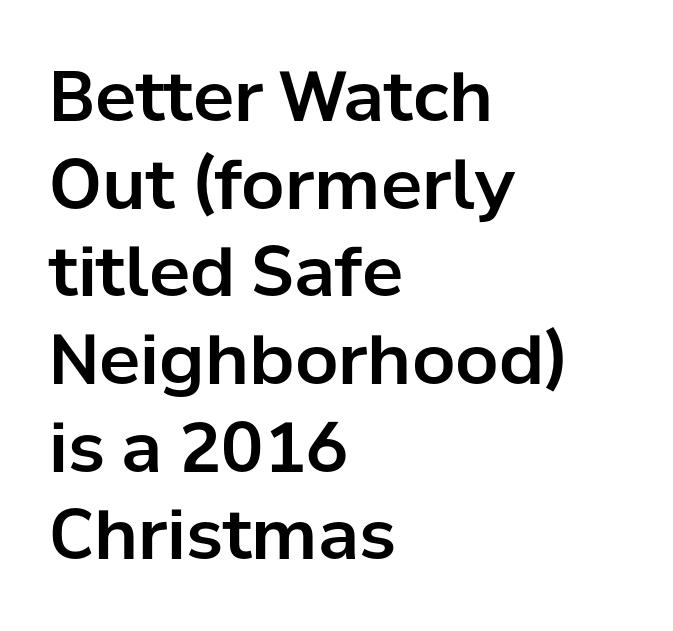
{"serif": "no", "italic": "no", "width": "normal", "stroke_contrast": "low", "x_height": "medium", "monospaced": "no", "underline": "no", "align": "left", "line_spacing": "normal", "line_spacing_ratio": 1.27, "letter_spacing": "normal", "letter_spacing_em": 0.0, "glyph_px": 69}
